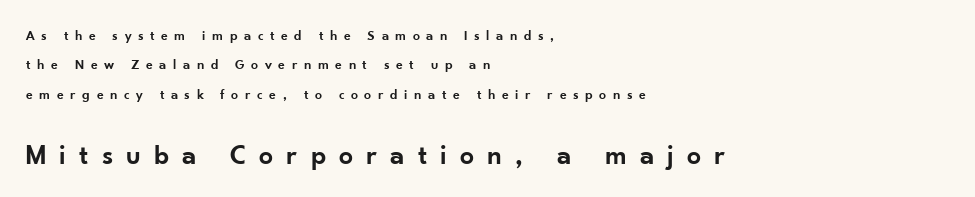
The image shows 28 px semibold sans-serif type, upright; set left-aligned, loose line spacing (2.1x), unusually wide letter spacing (+0.47 em), not underlined; the second (bottom) block is 2.0x larger; low stroke contrast and a small x-height.
